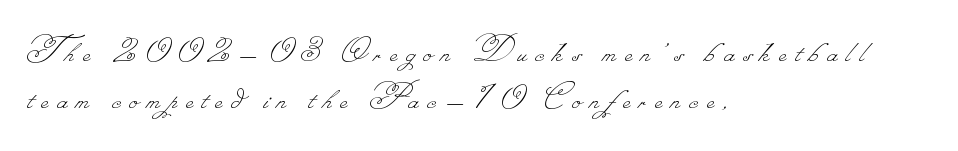
Q: Is the text bold? A: No.
Q: Is the text underlined? A: No.
Q: How is the paragraph aligned? A: Left-aligned.
Q: Is the spacing between letters normal or unusually wide? A: Unusually wide.
Q: Width (condensed, normal, or wide)? A: Normal.
Q: Stroke contrast? A: Low.
Q: Monospaced? A: No.
